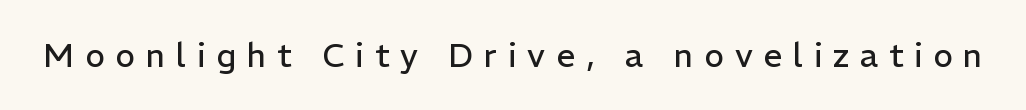
{"serif": "no", "italic": "no", "bold": "no", "weight": "regular", "width": "normal", "stroke_contrast": "low", "x_height": "medium", "monospaced": "no", "underline": "no", "letter_spacing": "wide", "letter_spacing_em": 0.33, "glyph_px": 33}
